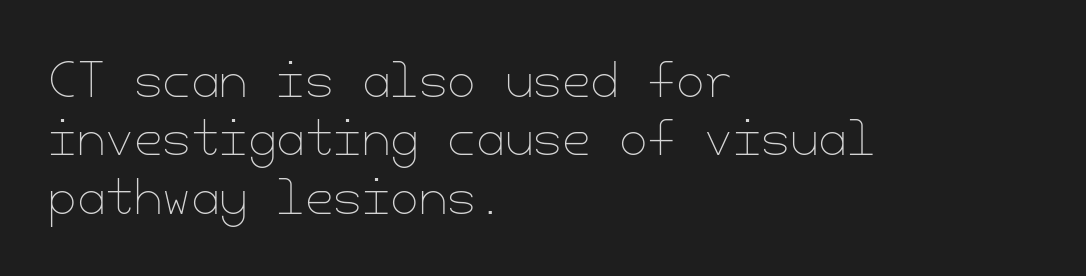
{"italic": "no", "bold": "no", "weight": "thin", "width": "normal", "stroke_contrast": "low", "x_height": "small", "underline": "no", "align": "left", "line_spacing": "normal", "line_spacing_ratio": 1.27, "letter_spacing": "normal", "letter_spacing_em": 0.0, "glyph_px": 46}
